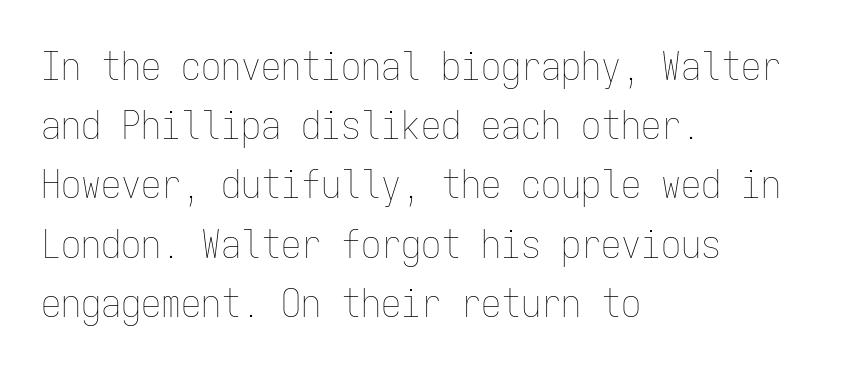
The image shows 40 px thin, condensed type, upright, monospaced; set left-aligned, normal line spacing (1.48x), normal letter spacing, not underlined; low stroke contrast and a medium x-height.
